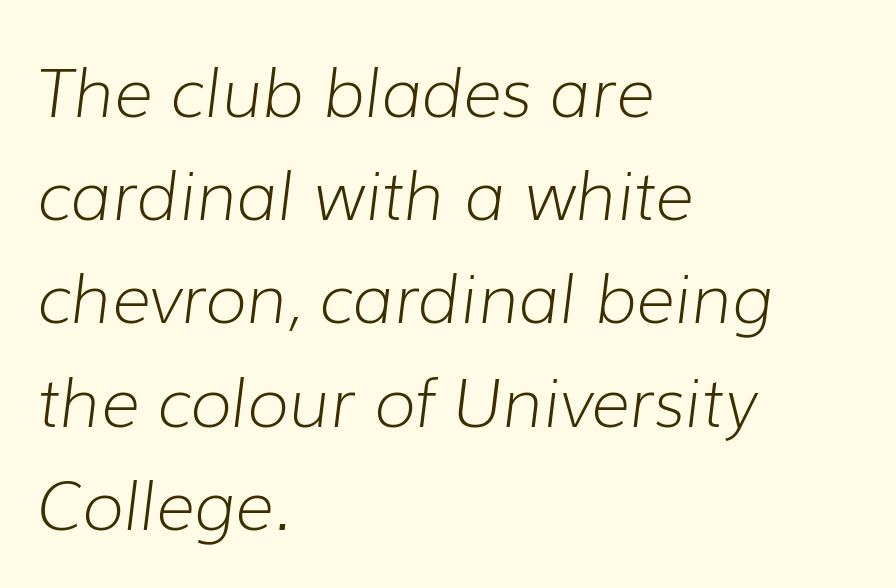
{"italic": "yes", "lean": "right", "slant_degrees": 7, "bold": "no", "weight": "light", "width": "normal", "stroke_contrast": "low", "x_height": "medium", "monospaced": "no", "underline": "no", "align": "left", "line_spacing": "normal", "line_spacing_ratio": 1.54, "letter_spacing": "normal", "letter_spacing_em": 0.0, "glyph_px": 67}
